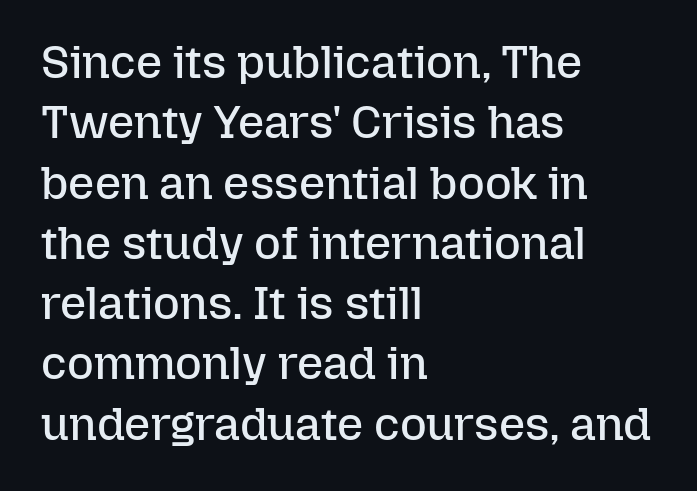
{"italic": "no", "bold": "no", "weight": "regular", "width": "normal", "stroke_contrast": "low", "x_height": "medium", "monospaced": "no", "underline": "no", "align": "left", "line_spacing": "normal", "line_spacing_ratio": 1.31, "letter_spacing": "normal", "letter_spacing_em": 0.0, "glyph_px": 46}
